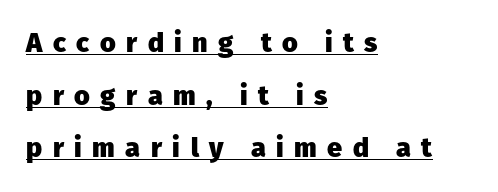
The image shows 27 px bold type, upright; set left-aligned, loose line spacing (1.95x), unusually wide letter spacing (+0.39 em), underlined.
